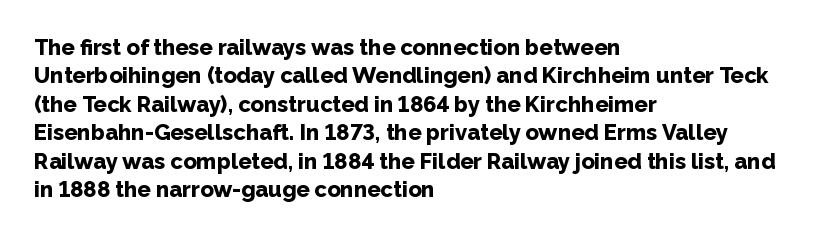
This is the regular roman posture of the typeface. The lines in this sample share a left origin and differ only in where they stop. Standard letterfit; no display-style spreading of the glyphs. Heavy-handed strokes throughout: this text is bold. The space directly below the letters is spotless.
